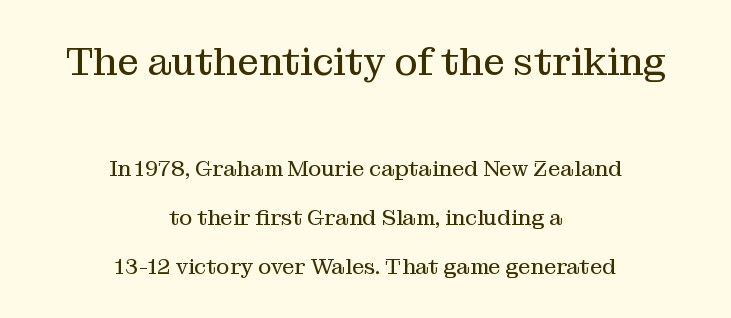
{"serif": "yes", "italic": "no", "bold": "no", "weight": "regular", "width": "normal", "stroke_contrast": "medium", "x_height": "medium", "monospaced": "no", "underline": "no", "align": "center", "line_spacing": "loose", "line_spacing_ratio": 2.23, "letter_spacing": "normal", "letter_spacing_em": 0.0, "larger_block": "first", "size_ratio": 1.77, "glyph_px": 39}
